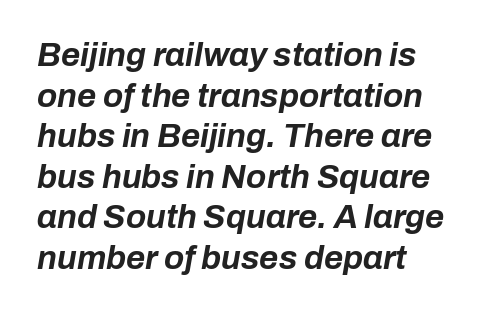
The image shows 33 px bold type, italic (leaning right); set left-aligned, line spacing 1.23x, normal letter spacing, not underlined; low stroke contrast and a medium x-height.
